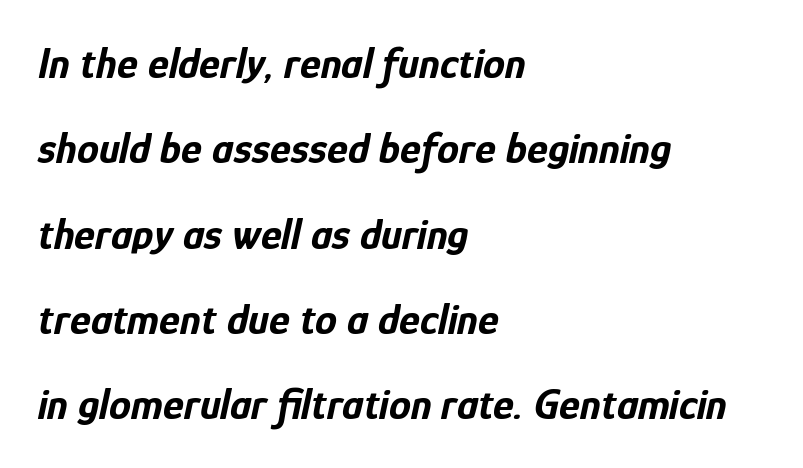
Is the block centered? No — it sits flush against the left margin. A typesetter would call this leading open, well beyond the default. Quick note: underline off. Note the varied advance widths — an 'i' is clearly narrower than an 'm'. Characters are canted at an angle relative to the baseline's perpendicular.
